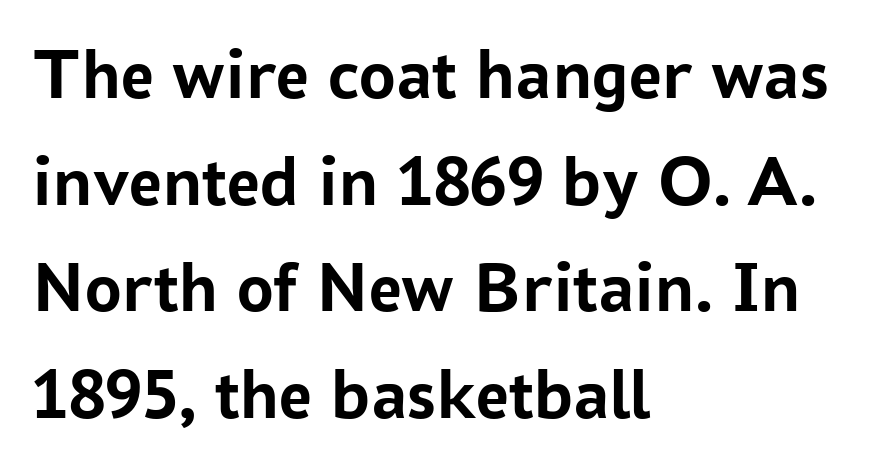
{"serif": "no", "italic": "no", "bold": "yes", "weight": "semibold", "width": "normal", "stroke_contrast": "low", "x_height": "medium", "monospaced": "no", "underline": "no", "align": "left", "line_spacing": "normal", "line_spacing_ratio": 1.46, "letter_spacing": "normal", "letter_spacing_em": 0.0, "glyph_px": 73}
